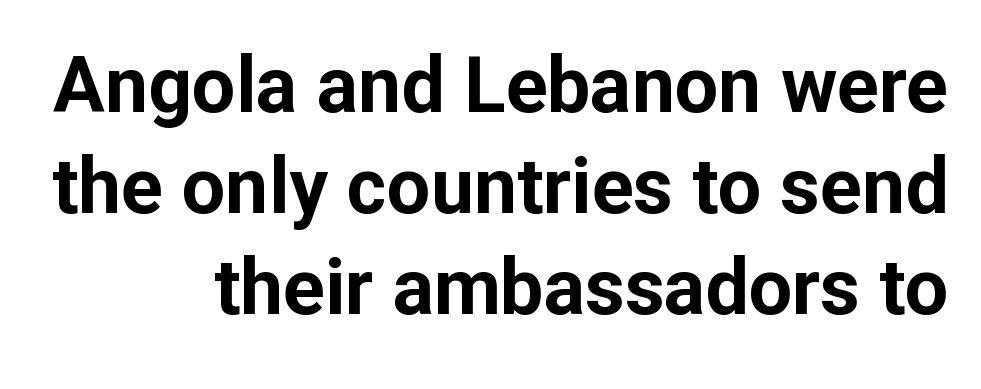
The image shows 77 px bold sans-serif type, upright; set right-aligned, normal line spacing (1.31x), normal letter spacing, not underlined; low stroke contrast and a medium x-height.
